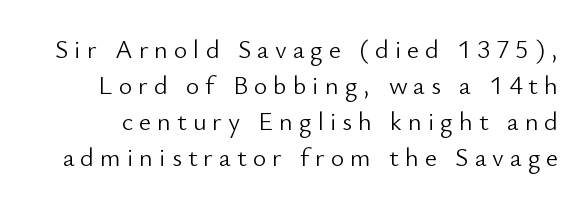
Q: Is the text bold? A: No.
Q: Is the text italic (slanted)? A: No, it is upright.
Q: Is the text underlined? A: No.
Q: Is the spacing between letters normal or unusually wide? A: Unusually wide.
Q: Is the spacing between lines tight, normal or loose? A: Normal.
